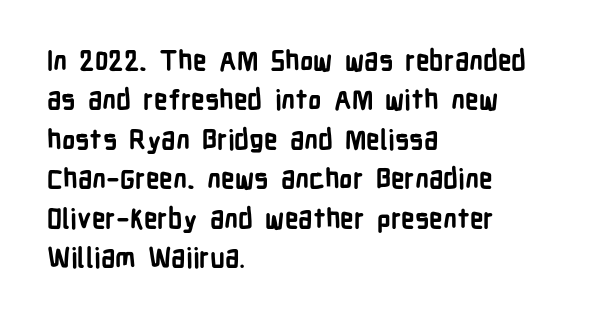
{"italic": "no", "bold": "yes", "underline": "no", "align": "left", "line_spacing": "normal", "line_spacing_ratio": 1.46, "letter_spacing": "normal", "letter_spacing_em": 0.0, "glyph_px": 27}
